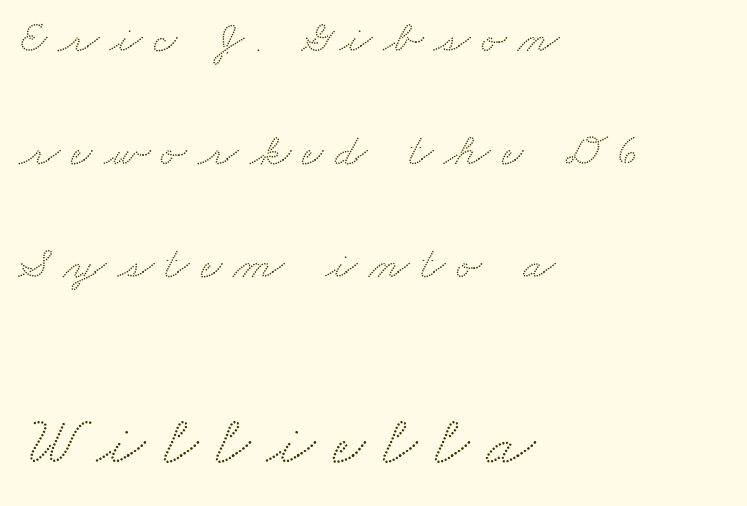
Q: Is the typeface a serif or a sans-serif typeface? A: Serif.
Q: Is the text underlined? A: No.
Q: How is the paragraph aligned? A: Left-aligned.
Q: Is the spacing between letters normal or unusually wide? A: Unusually wide.
Q: Is the spacing between lines tight, normal or loose? A: Loose.
Q: Which block of text is set in a larger size, the first (top) or the second (bottom)? A: The second (bottom) one.
Q: Width (condensed, normal, or wide)? A: Wide.
Q: Stroke contrast? A: Medium.
Q: x-height? A: Small.
Q: Monospaced? A: No.
